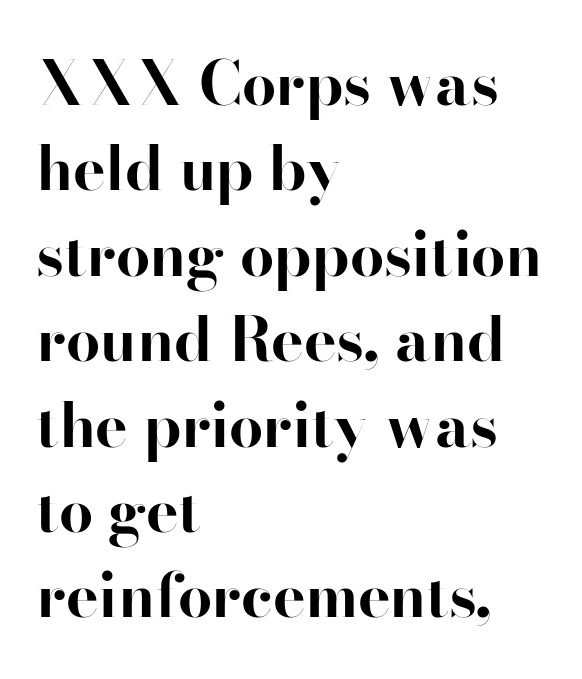
The image shows 61 px bold serif type, upright; set left-aligned, normal line spacing (1.4x), normal letter spacing, not underlined; high stroke contrast and a small x-height.
